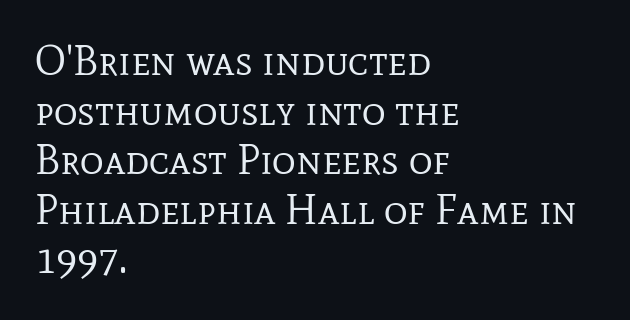
{"serif": "yes", "italic": "no", "bold": "no", "weight": "regular", "width": "normal", "stroke_contrast": "low", "x_height": "medium", "monospaced": "no", "underline": "no", "align": "left", "line_spacing_ratio": 1.21, "letter_spacing": "normal", "letter_spacing_em": 0.0, "glyph_px": 41}
